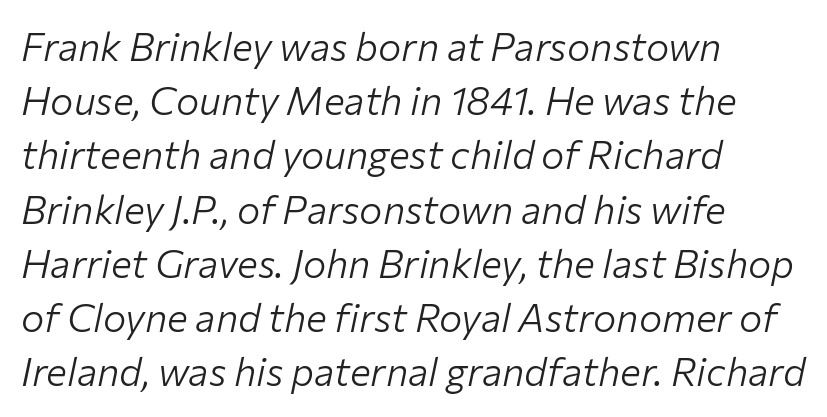
{"italic": "yes", "lean": "right", "slant_degrees": 12, "bold": "no", "weight": "light", "width": "normal", "stroke_contrast": "low", "x_height": "medium", "monospaced": "no", "underline": "no", "align": "left", "line_spacing": "normal", "line_spacing_ratio": 1.39, "letter_spacing": "normal", "letter_spacing_em": 0.0, "glyph_px": 39}
